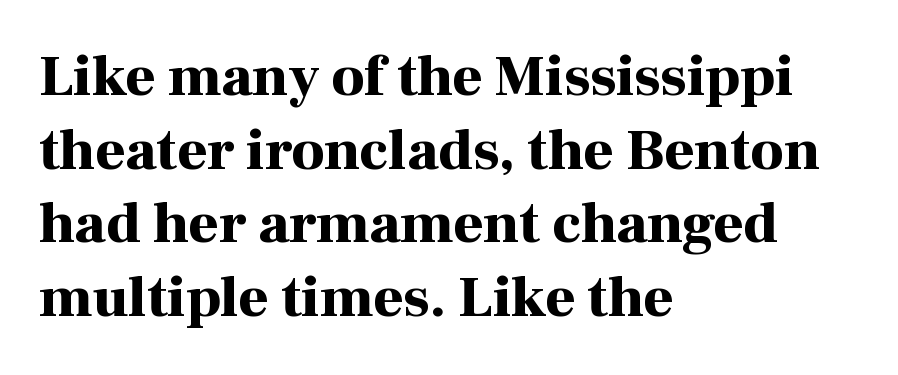
The image shows 58 px bold serif type, upright; set left-aligned, normal line spacing (1.27x), normal letter spacing, not underlined; high stroke contrast and a medium x-height.
